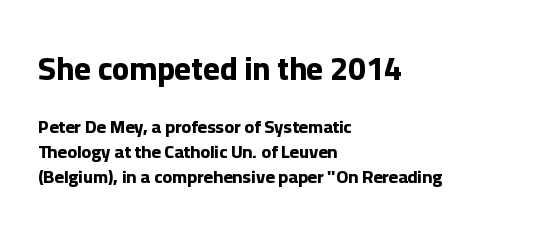
{"serif": "no", "italic": "no", "bold": "yes", "weight": "bold", "width": "normal", "stroke_contrast": "low", "x_height": "medium", "monospaced": "no", "underline": "no", "align": "left", "line_spacing": "normal", "line_spacing_ratio": 1.41, "letter_spacing": "normal", "letter_spacing_em": 0.0, "larger_block": "first", "size_ratio": 1.78, "glyph_px": 32}
